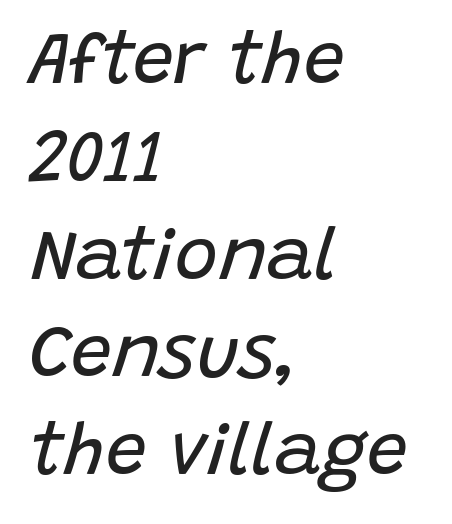
{"italic": "yes", "lean": "right", "slant_degrees": 15, "bold": "no", "weight": "regular", "width": "normal", "stroke_contrast": "low", "x_height": "large", "monospaced": "no", "underline": "no", "align": "left", "line_spacing": "normal", "line_spacing_ratio": 1.34, "letter_spacing": "normal", "letter_spacing_em": 0.0, "glyph_px": 73}
